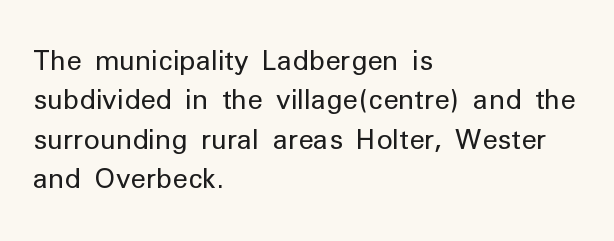
The image shows 27 px text type, upright; set left-aligned, normal line spacing (1.46x), normal letter spacing, not underlined.
